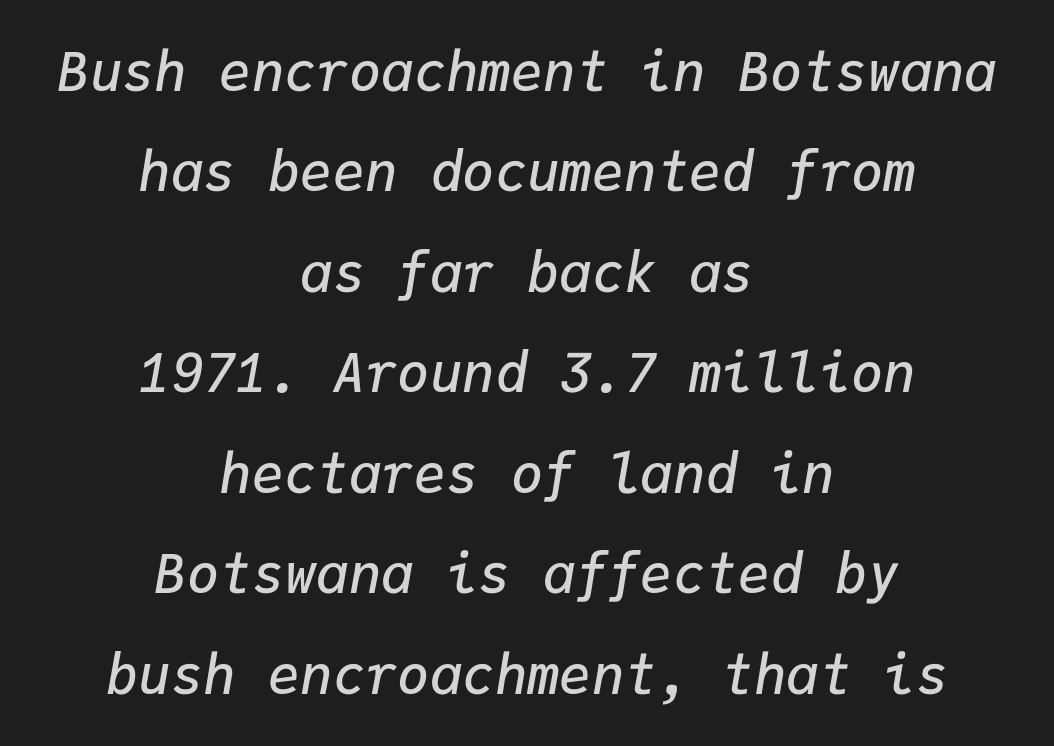
The image shows 54 px semibold type, italic (leaning right), monospaced; set centered, line spacing 1.86x, normal letter spacing, not underlined; low stroke contrast and a medium x-height.
